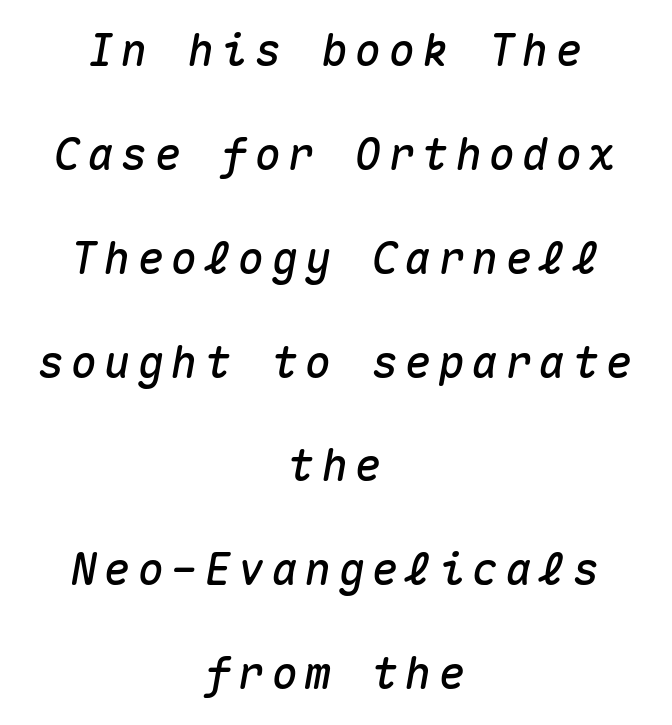
{"italic": "yes", "lean": "right", "slant_degrees": 10, "width": "normal", "stroke_contrast": "medium", "x_height": "medium", "monospaced": "yes", "underline": "no", "align": "center", "line_spacing": "loose", "line_spacing_ratio": 2.36, "glyph_px": 44}
